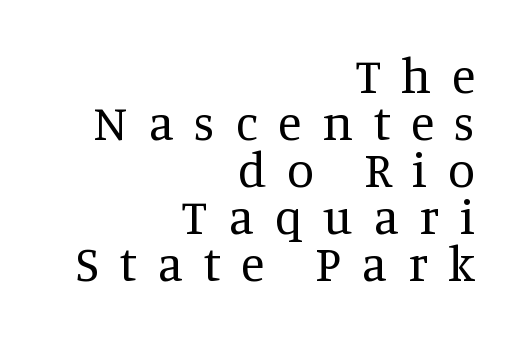
The image shows 49 px regular-weight serif type, upright; set right-aligned, tight line spacing (0.96x), unusually wide letter spacing (+0.42 em), not underlined; medium stroke contrast and a large x-height.
